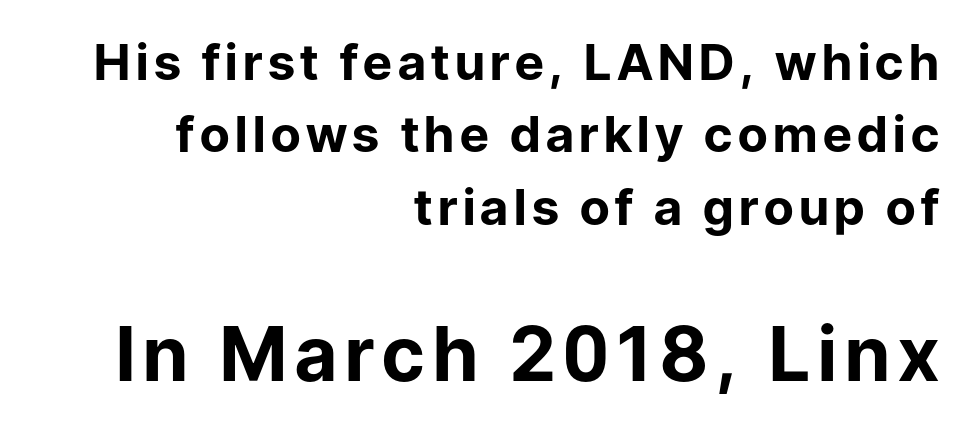
The emphasis by scale lands on block number two, below. What kind of face is this? One without serifs — a sans. The words here are not underlined. Whoever set this chose a conventional vertical rhythm.
